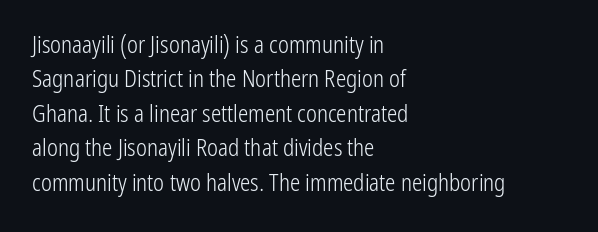
Observe the ordinary spacing: letters are neighbours, not strangers. Only glyphs here, with clear space below each row. Honestly, the row spacing looks completely unremarkable. No letter is thick-stroked: the sample isn't bold.
